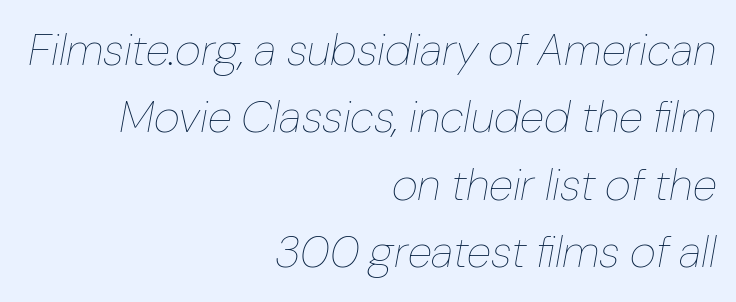
The image shows 45 px thin type, italic (leaning right); set right-aligned, normal line spacing (1.5x), normal letter spacing, not underlined; low stroke contrast and a medium x-height.
